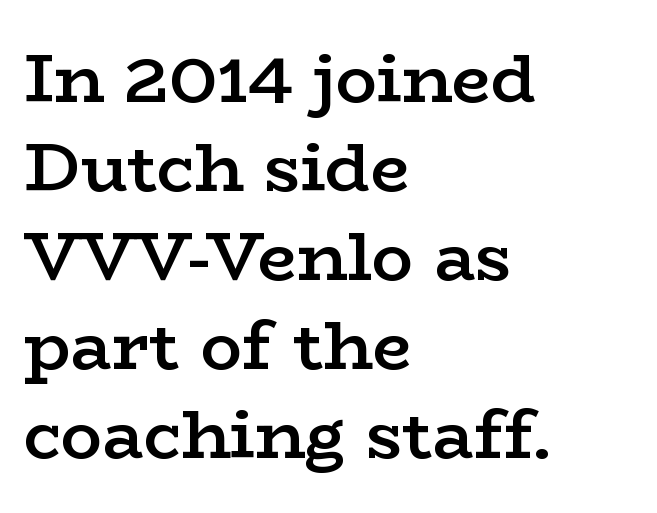
Unlike a clean sans, this face finishes its strokes with serifs. Glance below the letters and you will spot only blank space. How would I describe the line gaps? Plain and ordinary. Rendered with straight, roman letterforms.
